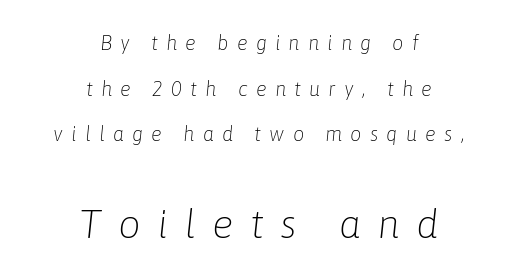
The image shows 40 px light type, italic (leaning right); set centered, loose line spacing (2.28x), unusually wide letter spacing (+0.41 em), not underlined; the second (bottom) block is 2.0x larger; low stroke contrast and a medium x-height.
